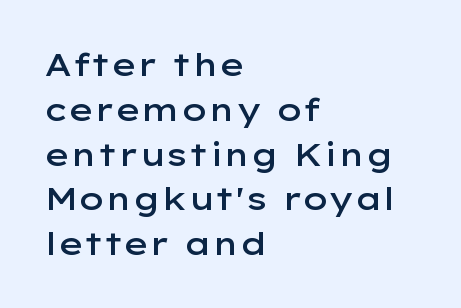
The image shows 32 px semibold, wide sans-serif type, upright; set left-aligned, normal line spacing (1.4x), normal letter spacing, not underlined; low stroke contrast and a medium x-height.
